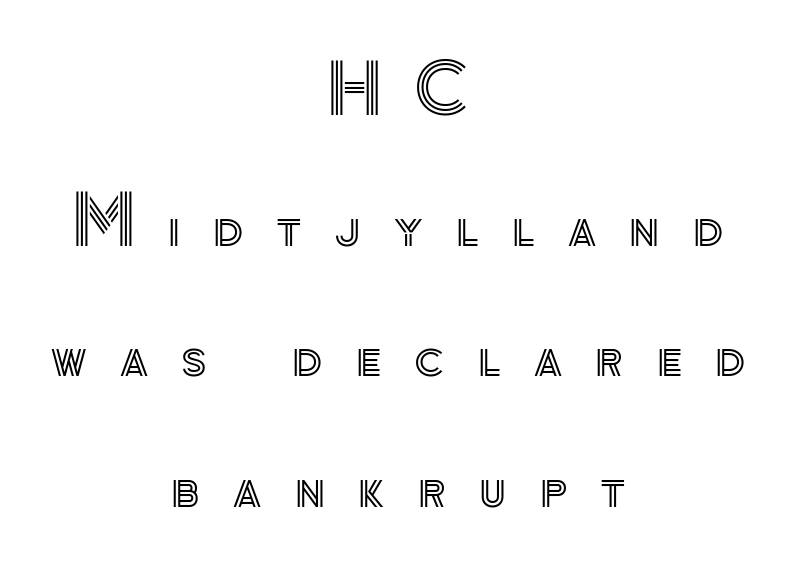
Q: Is the text italic (slanted)? A: No, it is upright.
Q: Is the text underlined? A: No.
Q: How is the paragraph aligned? A: Centered.
Q: Is the spacing between letters normal or unusually wide? A: Unusually wide.
Q: Is the spacing between lines tight, normal or loose? A: Loose.
Q: Width (condensed, normal, or wide)? A: Normal.
Q: x-height? A: Small.
Q: Monospaced? A: No.
